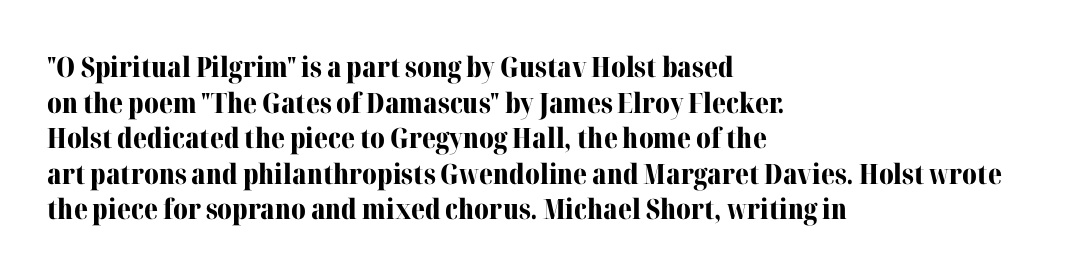
{"serif": "yes", "italic": "no", "bold": "yes", "weight": "bold", "width": "normal", "stroke_contrast": "medium", "x_height": "medium", "monospaced": "no", "underline": "no", "align": "left", "line_spacing": "normal", "line_spacing_ratio": 1.27, "letter_spacing": "normal", "letter_spacing_em": 0.0, "glyph_px": 28}
